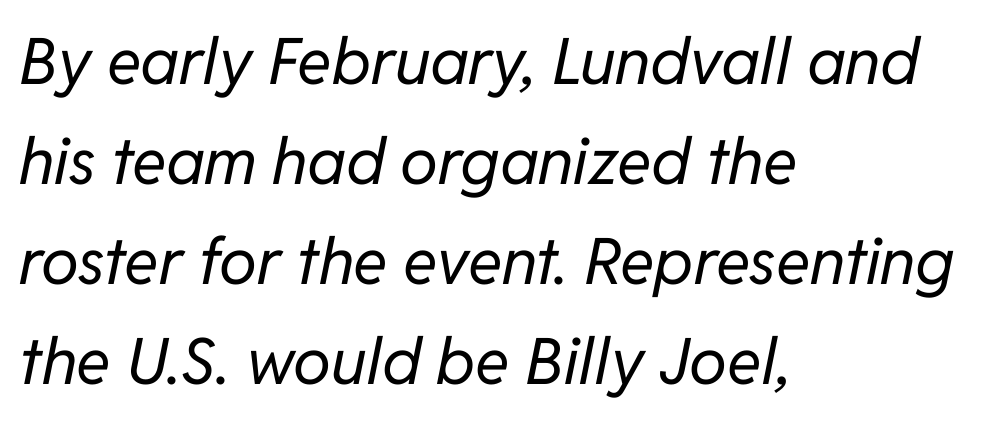
The paragraph has a hard left edge and a soft right edge. Summary of weight: not heavy and not bold. Spacing verdict: proportional, widths tailored to each character. Normally led — the rows are evenly, conventionally spaced.
